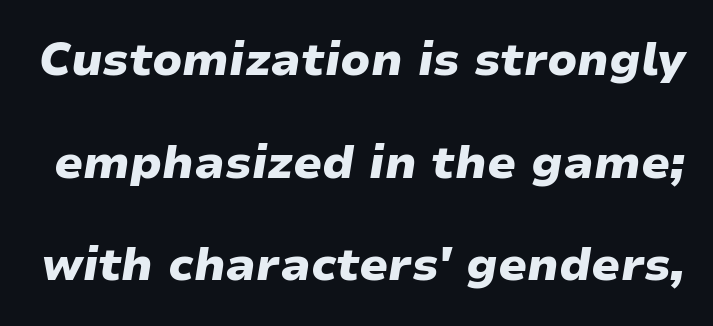
The image shows 46 px heavy, wide type, italic (leaning right); set loose line spacing (2.23x), normal letter spacing, not underlined; low stroke contrast and a medium x-height.
